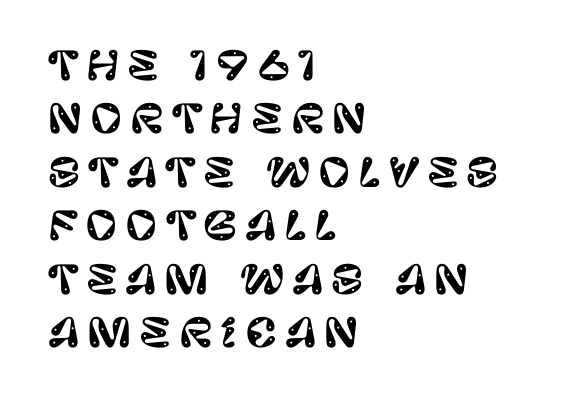
The image shows 39 px sans-serif type; set left-aligned, normal line spacing (1.37x), unusually wide letter spacing (+0.2 em), not underlined; low stroke contrast and a large x-height.
